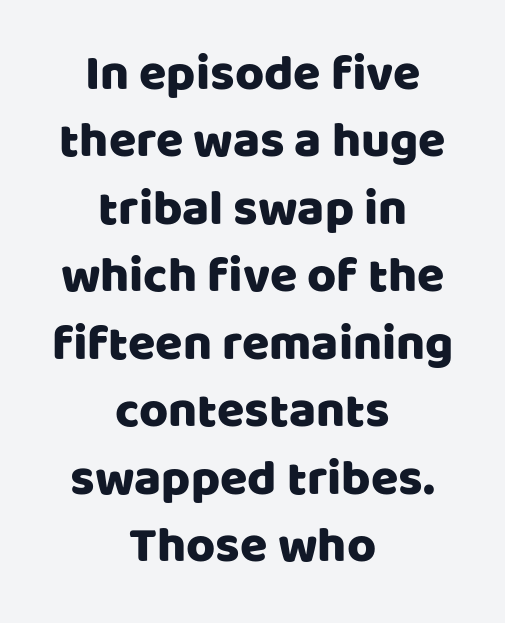
{"serif": "no", "italic": "no", "width": "normal", "stroke_contrast": "low", "x_height": "large", "monospaced": "no", "underline": "no", "align": "center", "line_spacing": "normal", "line_spacing_ratio": 1.35, "letter_spacing": "normal", "letter_spacing_em": 0.0, "glyph_px": 50}
